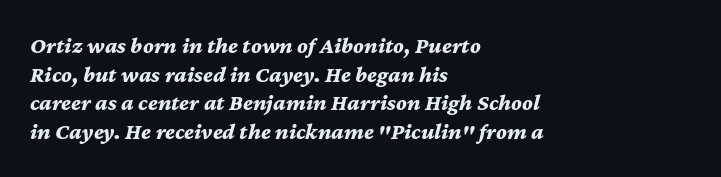
Q: Is the text bold? A: Yes.
Q: Is the text italic (slanted)? A: Yes, it leans right by about 12 degrees.
Q: Is the text underlined? A: No.
Q: How is the paragraph aligned? A: Left-aligned.
Q: Is the spacing between letters normal or unusually wide? A: Normal.
Q: Is the spacing between lines tight, normal or loose? A: Normal.
